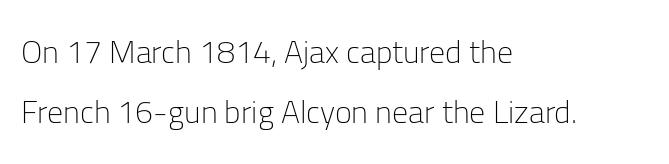
Q: Is the text bold? A: No.
Q: Is the text italic (slanted)? A: No, it is upright.
Q: Is the typeface a serif or a sans-serif typeface? A: Sans-serif.
Q: Is the text underlined? A: No.
Q: How is the paragraph aligned? A: Left-aligned.
Q: Is the spacing between letters normal or unusually wide? A: Normal.
Q: Width (condensed, normal, or wide)? A: Normal.
Q: Stroke contrast? A: Low.
Q: x-height? A: Medium.
Q: Monospaced? A: No.
